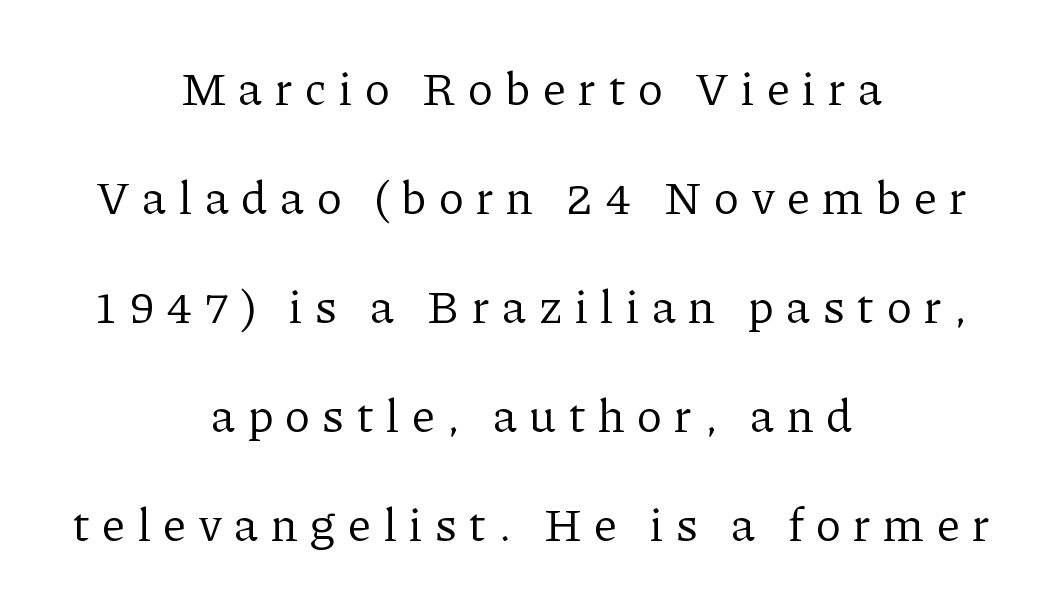
Q: Is the text bold? A: No.
Q: Is the text italic (slanted)? A: No, it is upright.
Q: Is the typeface a serif or a sans-serif typeface? A: Serif.
Q: Is the text underlined? A: No.
Q: How is the paragraph aligned? A: Centered.
Q: Is the spacing between letters normal or unusually wide? A: Unusually wide.
Q: Is the spacing between lines tight, normal or loose? A: Loose.
Q: Width (condensed, normal, or wide)? A: Normal.
Q: Stroke contrast? A: Low.
Q: x-height? A: Medium.
Q: Monospaced? A: No.
